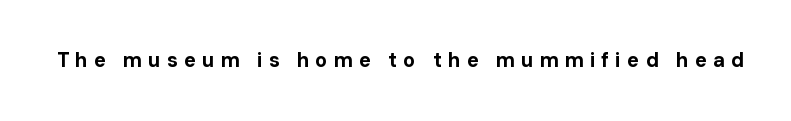
This rendering widens character spacing well past its baseline value. The specimen omits any rule beneath the text block's lines. This sample uses an upright cut, with every glyph sitting square on the baseline. Notice how thick the strokes are: this is what a full bold looks like.
